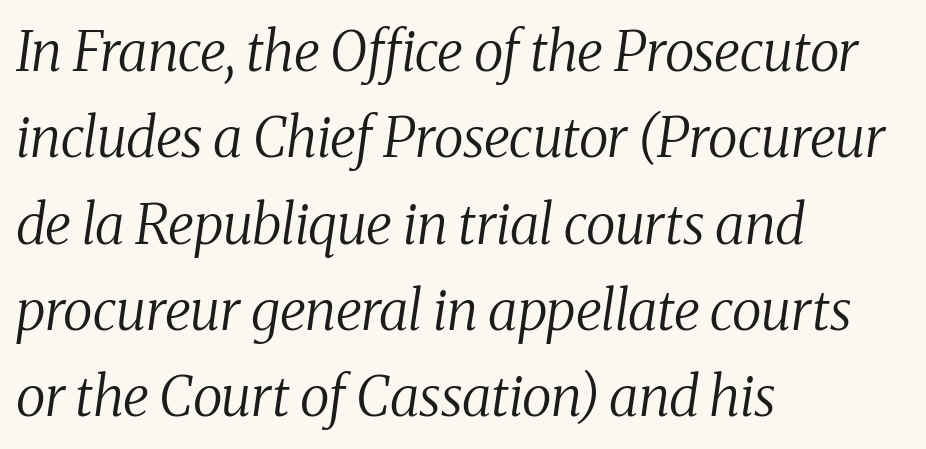
Q: Is the text bold? A: No.
Q: Is the text italic (slanted)? A: Yes, it leans right by about 8 degrees.
Q: Is the typeface a serif or a sans-serif typeface? A: Serif.
Q: Is the text underlined? A: No.
Q: How is the paragraph aligned? A: Left-aligned.
Q: Is the spacing between letters normal or unusually wide? A: Normal.
Q: Is the spacing between lines tight, normal or loose? A: Normal.
Q: Width (condensed, normal, or wide)? A: Normal.
Q: Stroke contrast? A: Medium.
Q: x-height? A: Medium.
Q: Monospaced? A: No.
